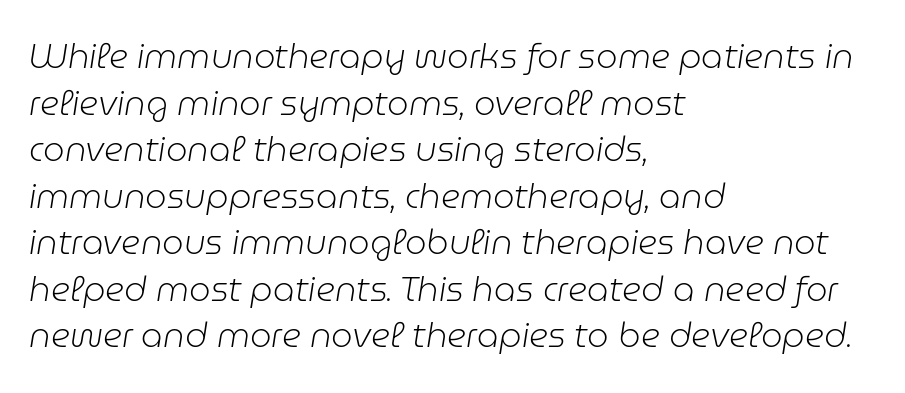
{"italic": "yes", "lean": "right", "slant_degrees": 9, "bold": "no", "weight": "light", "width": "normal", "stroke_contrast": "low", "x_height": "medium", "monospaced": "no", "underline": "no", "align": "left", "line_spacing": "normal", "line_spacing_ratio": 1.37, "letter_spacing": "normal", "letter_spacing_em": 0.0, "glyph_px": 34}
